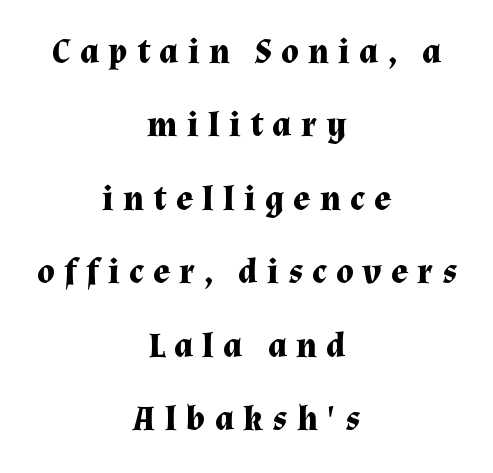
Q: Is the text bold? A: Yes.
Q: Is the text italic (slanted)? A: No, it is upright.
Q: Is the typeface a serif or a sans-serif typeface? A: Serif.
Q: Is the text underlined? A: No.
Q: How is the paragraph aligned? A: Centered.
Q: Is the spacing between letters normal or unusually wide? A: Unusually wide.
Q: Is the spacing between lines tight, normal or loose? A: Loose.
Q: Width (condensed, normal, or wide)? A: Normal.
Q: Stroke contrast? A: Medium.
Q: x-height? A: Medium.
Q: Monospaced? A: No.
